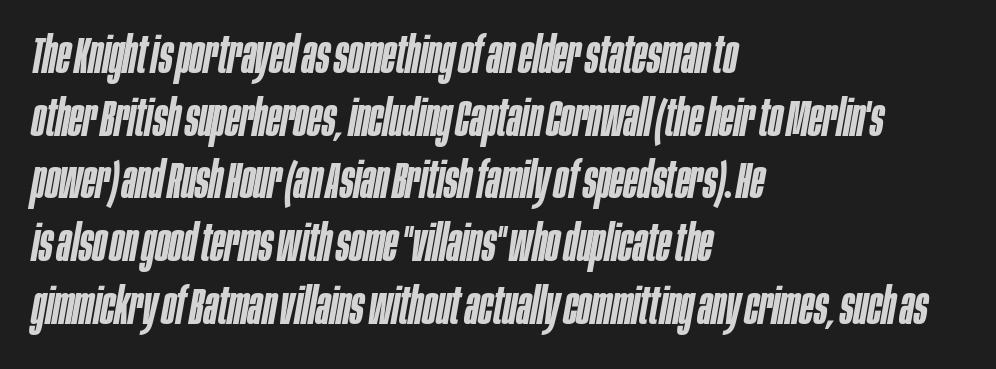
Q: Is the text bold? A: Semi-bold.
Q: Is the text italic (slanted)? A: Yes, it leans right by about 10 degrees.
Q: Is the text underlined? A: No.
Q: How is the paragraph aligned? A: Left-aligned.
Q: Is the spacing between letters normal or unusually wide? A: Normal.
Q: Width (condensed, normal, or wide)? A: Condensed.
Q: Stroke contrast? A: Low.
Q: x-height? A: Large.
Q: Monospaced? A: No.
